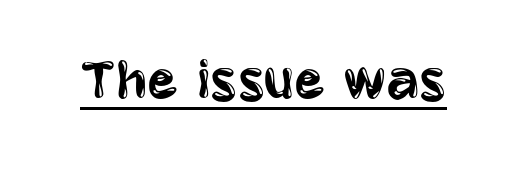
Letters have the restrained weight of plain body copy at most. These lines were composed using upright roman letters. Here the designer chose a conventional face with non-uniform glyph widths. Glance below the letters and you will spot a drawn line.
